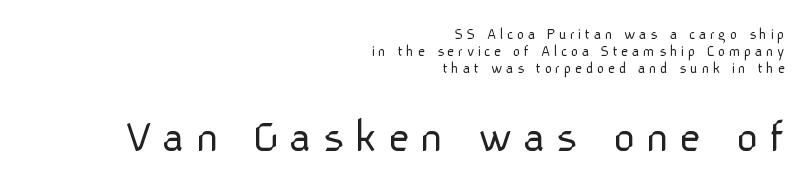
{"serif": "no", "italic": "no", "bold": "no", "weight": "light", "width": "normal", "stroke_contrast": "low", "x_height": "medium", "monospaced": "no", "underline": "no", "align": "right", "line_spacing": "tight", "line_spacing_ratio": 1.07, "letter_spacing": "wide", "letter_spacing_em": 0.21, "larger_block": "second", "size_ratio": 3.0, "glyph_px": 48}
